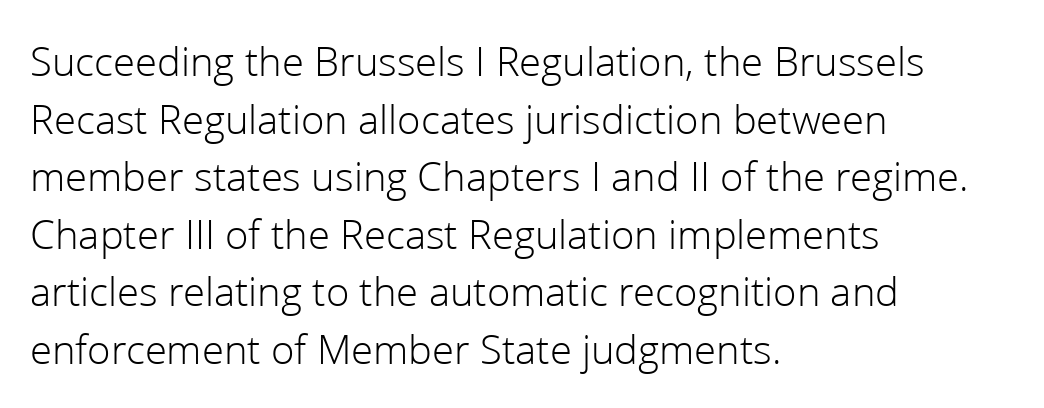
{"serif": "no", "italic": "no", "bold": "no", "weight": "light", "width": "normal", "stroke_contrast": "low", "x_height": "medium", "monospaced": "no", "underline": "no", "align": "left", "line_spacing": "normal", "line_spacing_ratio": 1.34, "letter_spacing": "normal", "letter_spacing_em": 0.0, "glyph_px": 43}
